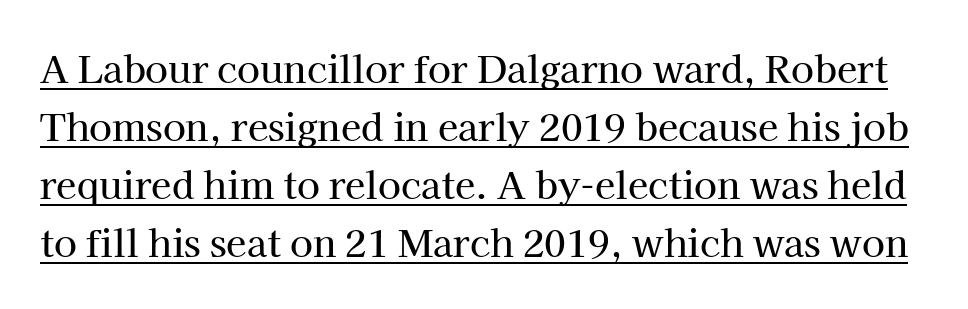
A roman cut, with each character standing at attention. You could not count columns in this text — the font is proportionally spaced. Looks like someone drew a line under every word here. Are there feet on the stems? There are — it's a serif. Regarding leading, the lines here are spaced in the standard way. Compared with typical body copy, the letter spacing here is the same.
